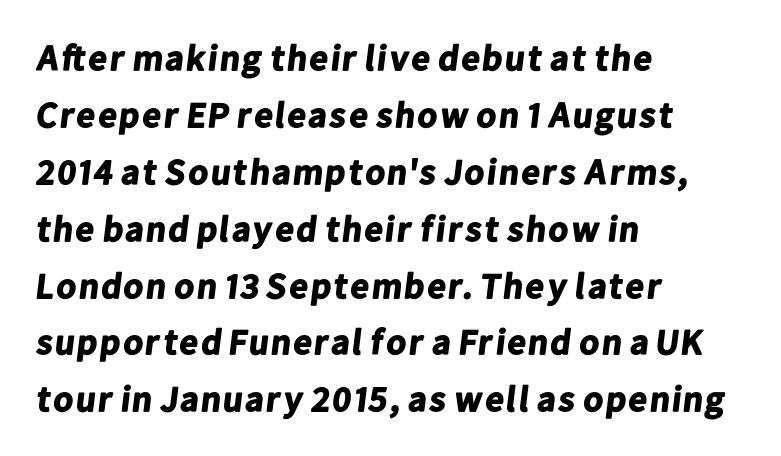
The image shows 36 px bold sans-serif type; set left-aligned, normal line spacing (1.58x), normal letter spacing, not underlined; low stroke contrast and a medium x-height.
